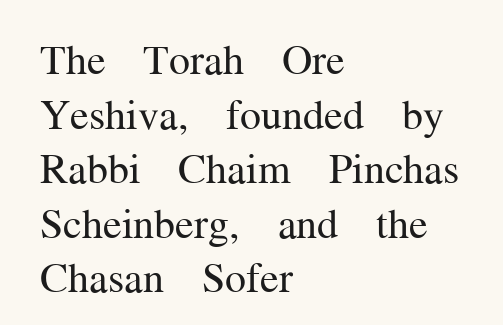
The face looks like a standard text weight, possibly lighter. A roman cut, with each character standing at attention. Does the leading feel generous? No, just average. Nothing unusual about the tracking: characters are spaced as the font intends. Stroke terminals: seriffed.
